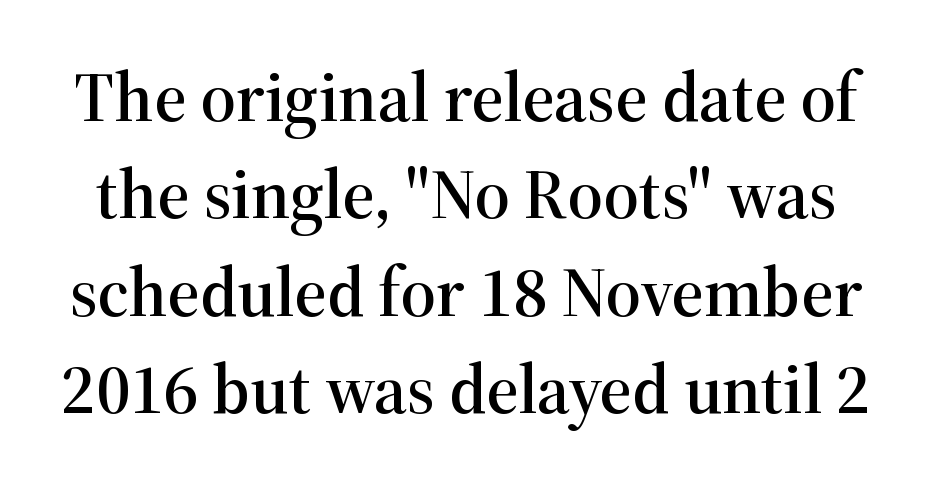
Q: Is the text italic (slanted)? A: No, it is upright.
Q: Is the typeface a serif or a sans-serif typeface? A: Serif.
Q: Is the text underlined? A: No.
Q: Is the spacing between letters normal or unusually wide? A: Normal.
Q: Is the spacing between lines tight, normal or loose? A: Normal.
Q: Width (condensed, normal, or wide)? A: Normal.
Q: Stroke contrast? A: High.
Q: x-height? A: Medium.
Q: Monospaced? A: No.
